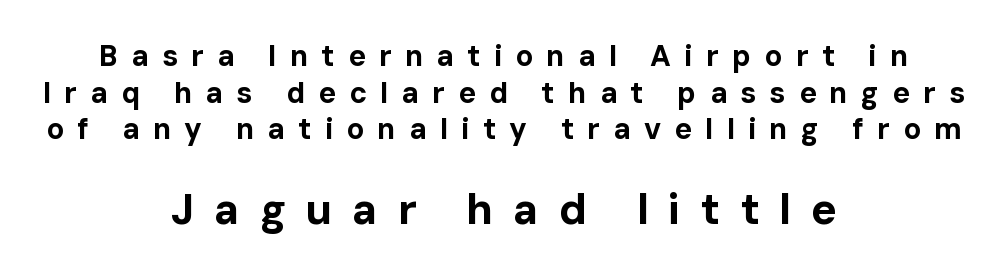
The image shows 43 px bold sans-serif type, upright; set centered, normal line spacing (1.26x), unusually wide letter spacing (+0.46 em), not underlined; the second (bottom) block is 1.48x larger; low stroke contrast and a medium x-height.
